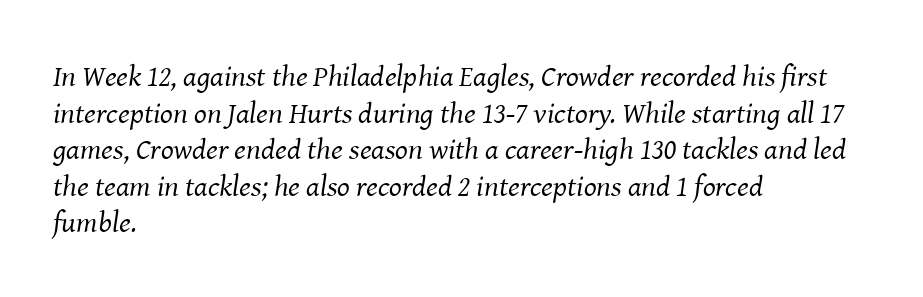
Looking at the ascenders, they clearly lean. Stroke thickness stays within the range of a standard reading face or lighter. Here the designer chose a conventional face with non-uniform glyph widths. Plain, unruled lines of type. A student would call this left alignment; a typographer would say flush left, rag right.
